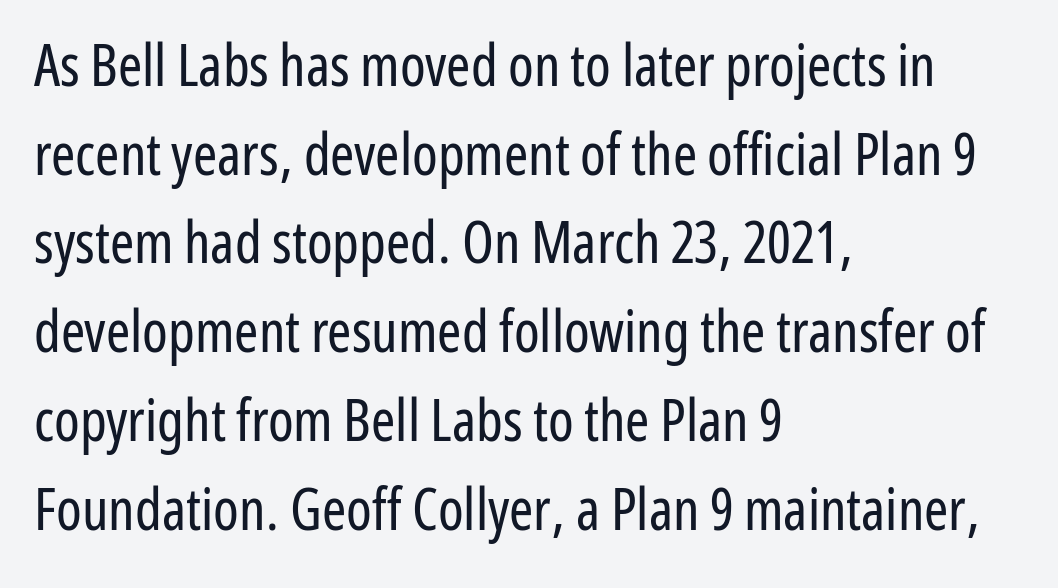
Q: Is the text bold? A: No.
Q: Is the text italic (slanted)? A: No, it is upright.
Q: Is the typeface a serif or a sans-serif typeface? A: Sans-serif.
Q: Is the text underlined? A: No.
Q: How is the paragraph aligned? A: Left-aligned.
Q: Is the spacing between letters normal or unusually wide? A: Normal.
Q: Is the spacing between lines tight, normal or loose? A: Normal.
Q: Width (condensed, normal, or wide)? A: Condensed.
Q: Stroke contrast? A: Low.
Q: x-height? A: Medium.
Q: Monospaced? A: No.
